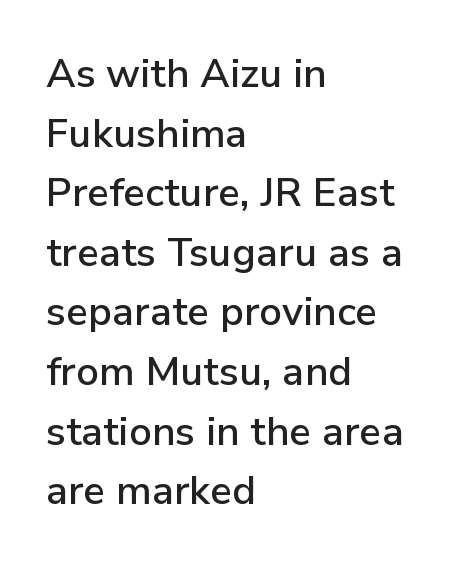
Q: Is the text italic (slanted)? A: No, it is upright.
Q: Is the typeface a serif or a sans-serif typeface? A: Sans-serif.
Q: Is the text underlined? A: No.
Q: How is the paragraph aligned? A: Left-aligned.
Q: Is the spacing between letters normal or unusually wide? A: Normal.
Q: Is the spacing between lines tight, normal or loose? A: Normal.
Q: Width (condensed, normal, or wide)? A: Normal.
Q: Stroke contrast? A: Low.
Q: x-height? A: Medium.
Q: Monospaced? A: No.
